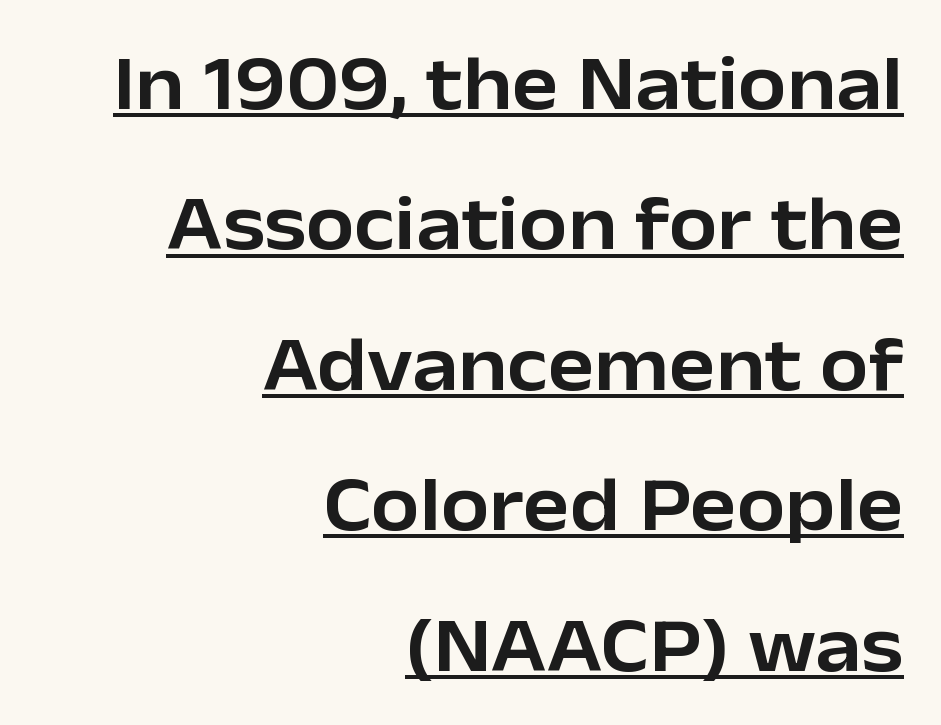
The typesetter chose a ragged-left arrangement here. Posture: vertical. Proportional: the letters do not fall into vertical columns. Stroke terminals: plain, sans-serif.
